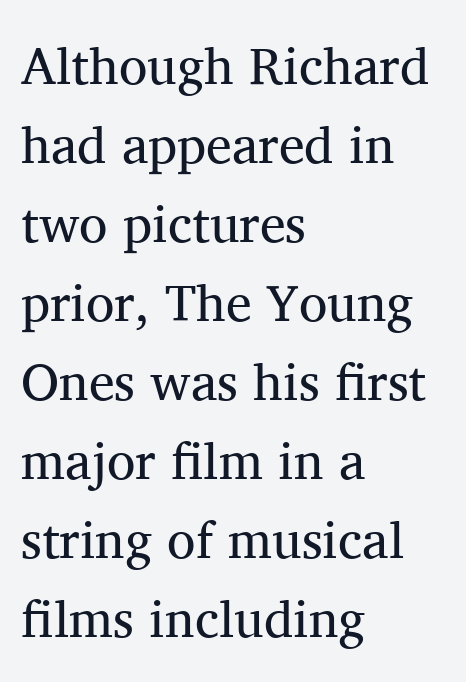
Q: Is the text bold? A: No.
Q: Is the text italic (slanted)? A: No, it is upright.
Q: Is the typeface a serif or a sans-serif typeface? A: Serif.
Q: Is the text underlined? A: No.
Q: How is the paragraph aligned? A: Left-aligned.
Q: Is the spacing between letters normal or unusually wide? A: Normal.
Q: Is the spacing between lines tight, normal or loose? A: Normal.
Q: Width (condensed, normal, or wide)? A: Normal.
Q: Stroke contrast? A: Medium.
Q: x-height? A: Medium.
Q: Monospaced? A: No.
